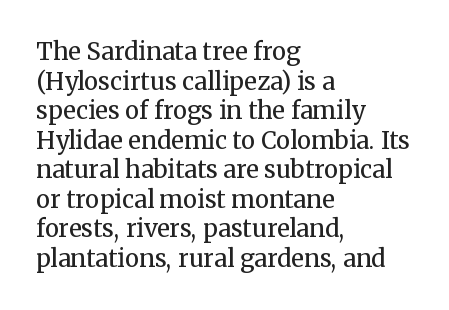
Words appear dense and cohesive because spacing is normal. Stem width sits at or under what a default text font uses. Honestly, there is no underline to notice here at all. The lettering stays uniformly vertical, giving the passage a roman look.
